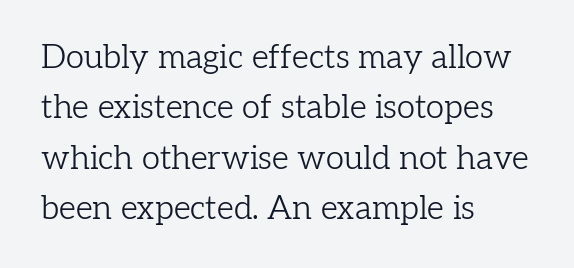
{"serif": "yes", "italic": "no", "bold": "no", "weight": "light", "width": "normal", "stroke_contrast": "low", "x_height": "medium", "monospaced": "no", "underline": "no", "align": "left", "line_spacing": "normal", "line_spacing_ratio": 1.53, "letter_spacing": "normal", "letter_spacing_em": 0.0, "glyph_px": 33}
